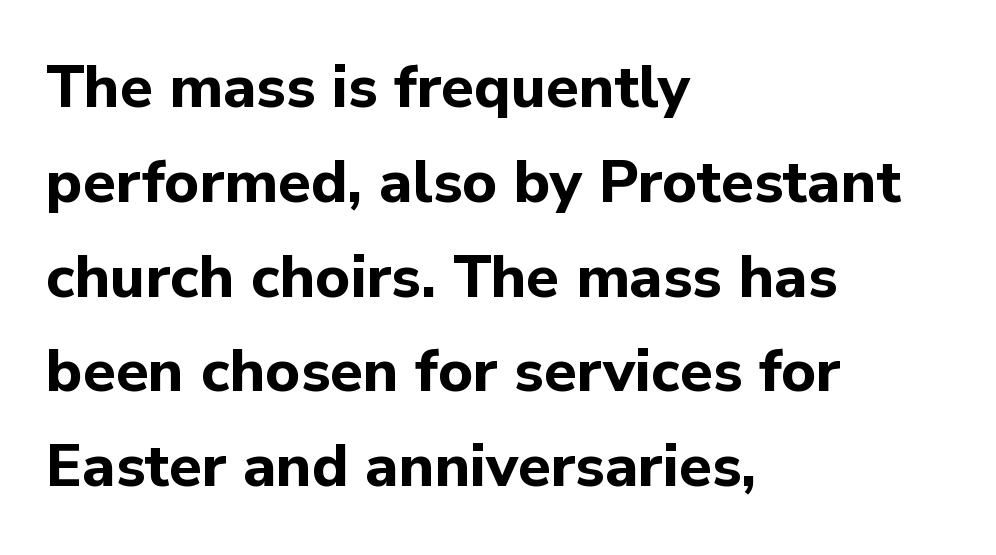
{"serif": "no", "italic": "no", "bold": "yes", "weight": "bold", "width": "normal", "stroke_contrast": "low", "x_height": "medium", "monospaced": "no", "underline": "no", "align": "left", "line_spacing": "normal", "line_spacing_ratio": 1.58, "letter_spacing": "normal", "letter_spacing_em": 0.0, "glyph_px": 60}
